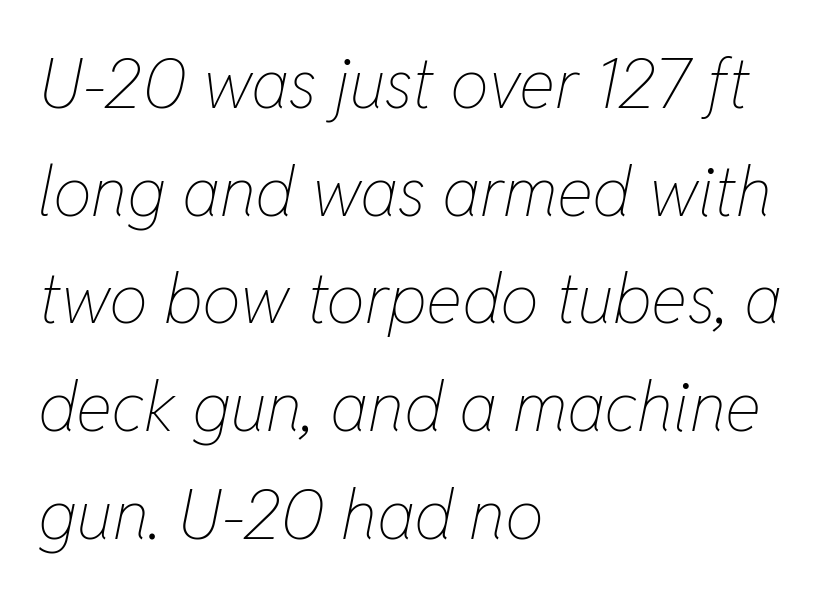
Q: Is the text bold? A: No.
Q: Is the text italic (slanted)? A: Yes, it leans right by about 11 degrees.
Q: Is the text underlined? A: No.
Q: How is the paragraph aligned? A: Left-aligned.
Q: Is the spacing between letters normal or unusually wide? A: Normal.
Q: Is the spacing between lines tight, normal or loose? A: Normal.
Q: Width (condensed, normal, or wide)? A: Condensed.
Q: Stroke contrast? A: Low.
Q: x-height? A: Medium.
Q: Monospaced? A: No.
